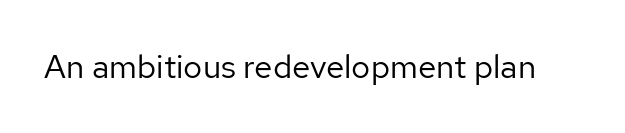
What stands out about the letter spacing? Nothing — it is the standard amount. Quick note: not italic, upright. Just letters on the line, the space beneath them empty. This is not heavy type; no bold has been used. Grotesque or geometric, the face here clearly has no serifs.
